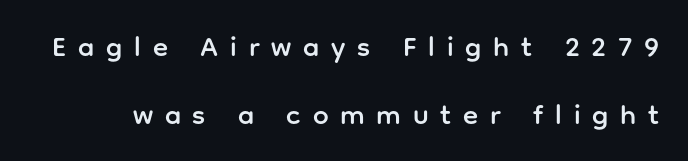
Posture: vertical. Notice the wide empty band between every row — that's loose leading. The space directly below the letters is spotless. The text was rendered using a sans face with plain stroke endings. These lines have a slow, spaced-out rhythm from letter to letter. The passage shown is typed in a proportional face where columns would drift.
